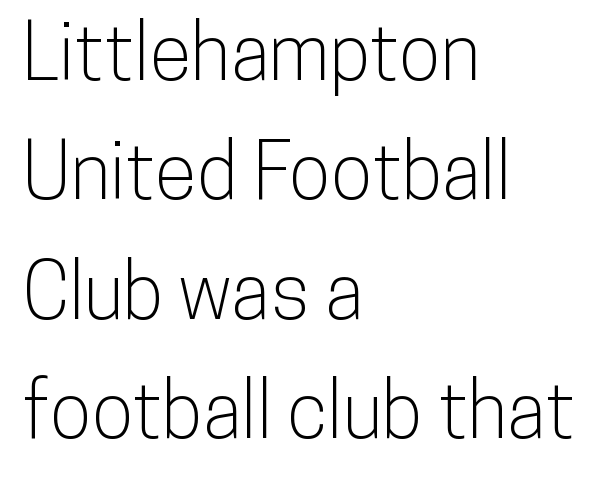
{"serif": "no", "italic": "no", "width": "condensed", "stroke_contrast": "low", "x_height": "medium", "monospaced": "no", "underline": "no", "align": "left", "line_spacing": "normal", "line_spacing_ratio": 1.55, "letter_spacing": "normal", "letter_spacing_em": 0.0, "glyph_px": 77}
